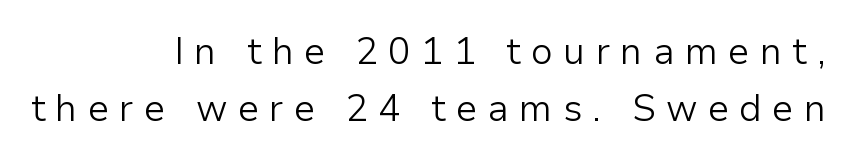
{"serif": "no", "italic": "no", "bold": "no", "weight": "light", "width": "normal", "stroke_contrast": "low", "x_height": "medium", "monospaced": "no", "underline": "no", "align": "right", "line_spacing": "normal", "line_spacing_ratio": 1.54, "letter_spacing": "wide", "letter_spacing_em": 0.28, "glyph_px": 37}
